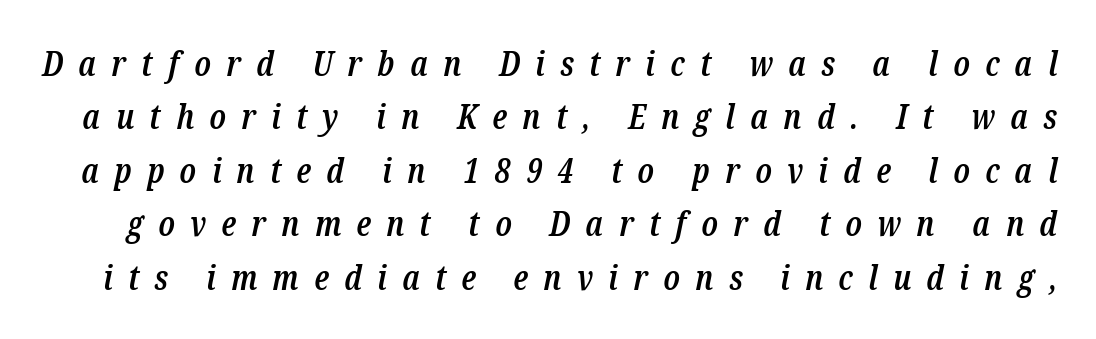
Bare-footed words on every line. Inter-character spacing is expanded well beyond the font's built-in metrics. Emphasis by weight is partial: semibold. An italicized treatment has been applied to the whole sample.
